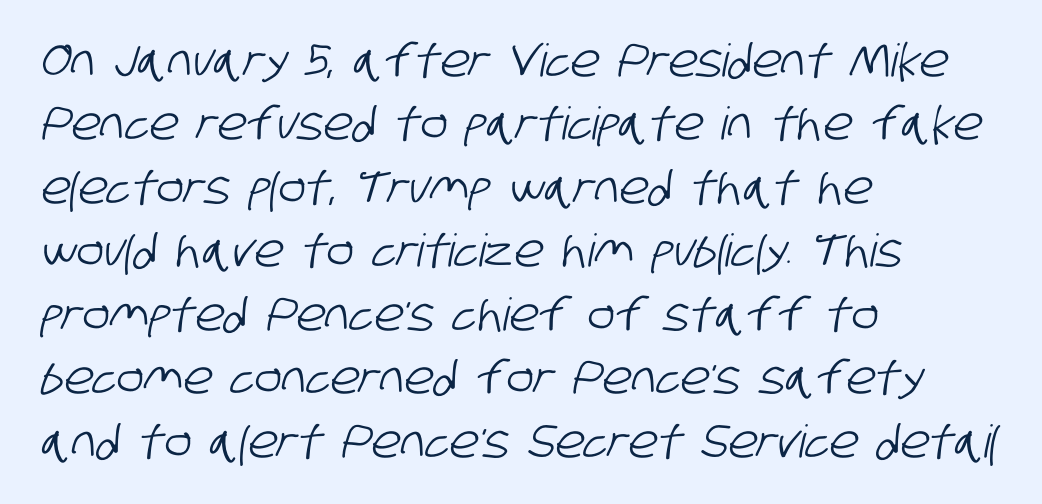
The image shows 45 px condensed sans-serif type; set left-aligned, normal line spacing (1.41x), normal letter spacing, not underlined; low stroke contrast and a large x-height.
